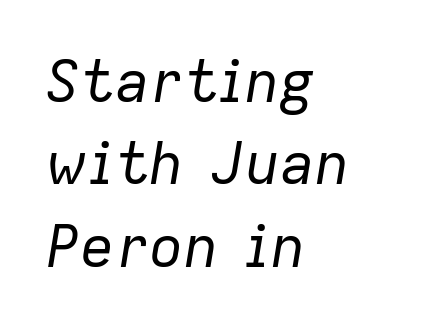
The image shows 58 px regular-weight type, italic (leaning right); set left-aligned, normal line spacing (1.42x), normal letter spacing, not underlined; low stroke contrast and a medium x-height.
